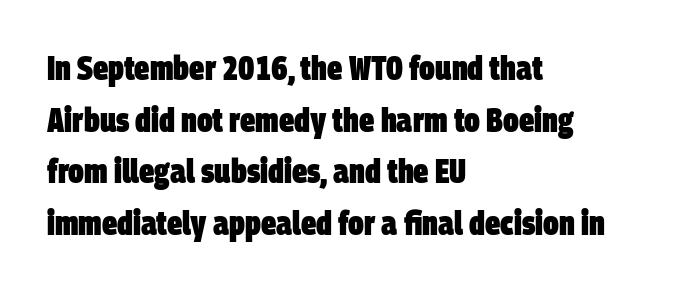
Each row of text sits above clean, open space. This sample uses a sans-serif face. Here the designer chose a conventional face with non-uniform glyph widths. Nobody touched the tracking dial on this one.
